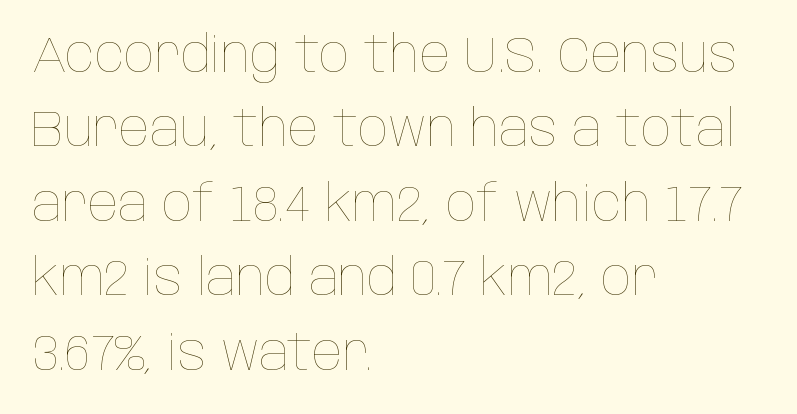
Q: Is the text bold? A: No.
Q: Is the text italic (slanted)? A: No, it is upright.
Q: Is the text underlined? A: No.
Q: How is the paragraph aligned? A: Left-aligned.
Q: Is the spacing between letters normal or unusually wide? A: Normal.
Q: Is the spacing between lines tight, normal or loose? A: Normal.
Q: Width (condensed, normal, or wide)? A: Condensed.
Q: Stroke contrast? A: Low.
Q: x-height? A: Large.
Q: Monospaced? A: No.
